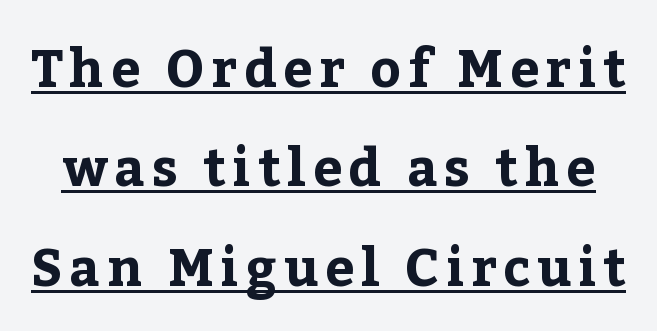
The characters look thick and weighty, a clear bold. Font category for this specimen: serif. If you measured baseline to baseline, you'd find a long distance. The rendering uses natural spacing where letterforms have individual widths. Has an underline been added? It has.
